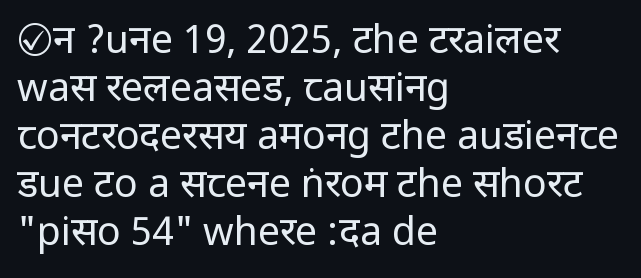
{"serif": "no", "italic": "no", "bold": "no", "weight": "regular", "width": "condensed", "stroke_contrast": "low", "underline": "no", "align": "left", "line_spacing_ratio": 1.23, "letter_spacing": "normal", "letter_spacing_em": 0.0, "glyph_px": 39}
